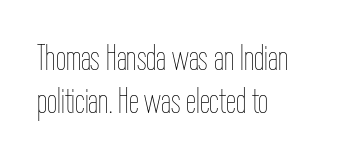
The image shows 36 px thin, condensed type, upright; set left-aligned, line spacing 1.2x, normal letter spacing, not underlined; low stroke contrast and a medium x-height.
